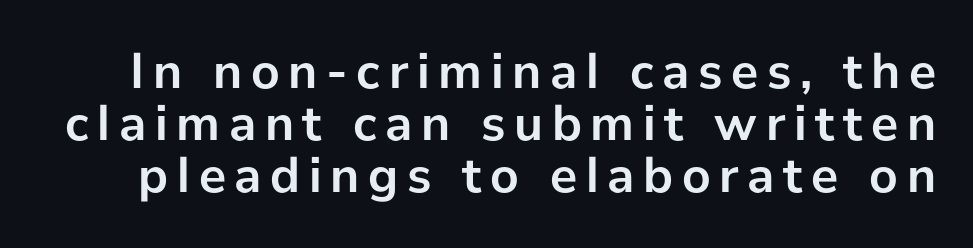
Here the designer chose a conventional face with non-uniform glyph widths. The font is running at its bold setting. This sample uses a sans-serif face. You could barely slide anything between these rows.
